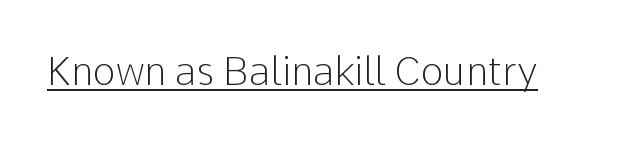
The image shows 39 px light sans-serif type, upright; set normal letter spacing, underlined; low stroke contrast and a medium x-height.
